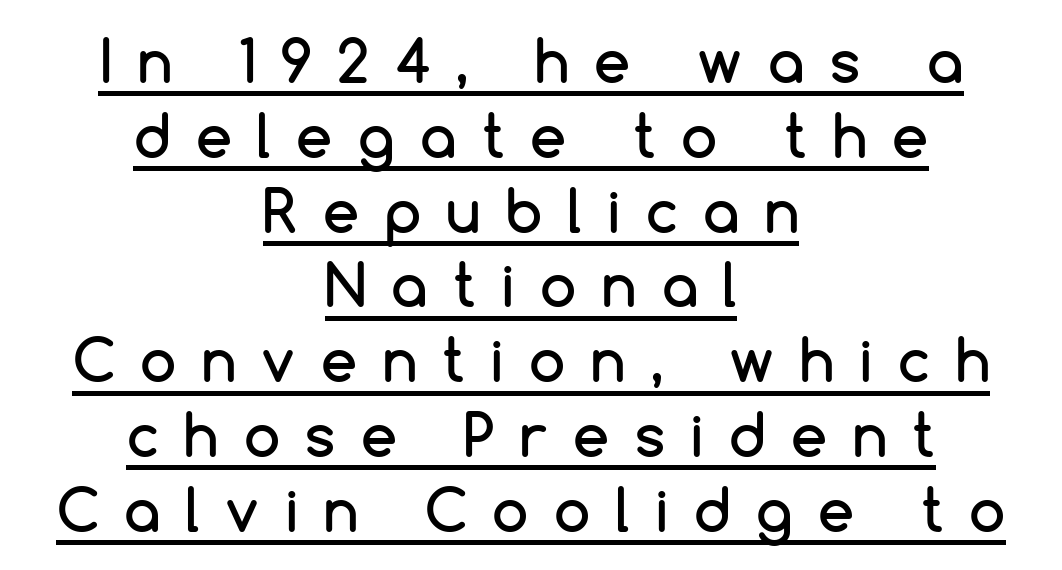
The image shows 58 px sans-serif type, upright; set centered, normal line spacing (1.29x), unusually wide letter spacing (+0.44 em), underlined; low stroke contrast and a medium x-height.
